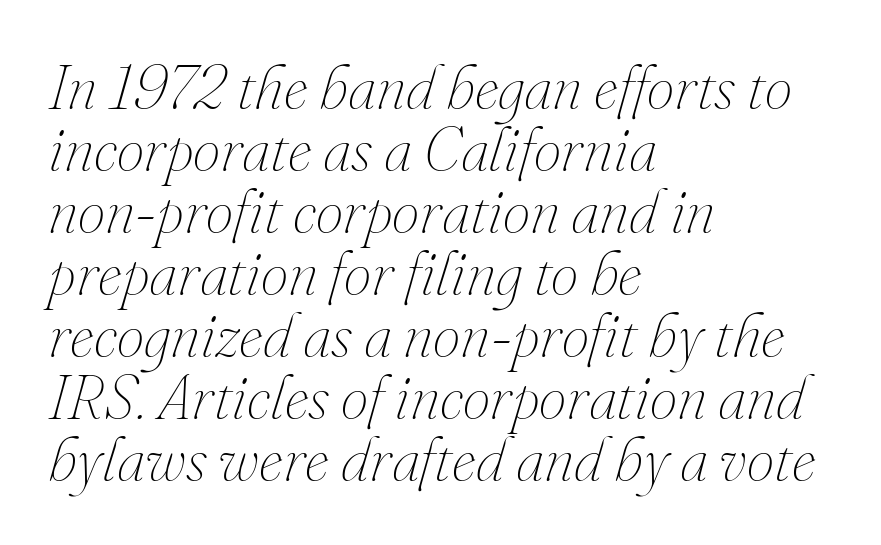
The image shows 62 px thin type, italic (leaning right); set left-aligned, tight line spacing (1.0x), normal letter spacing, not underlined; medium stroke contrast and a small x-height.
